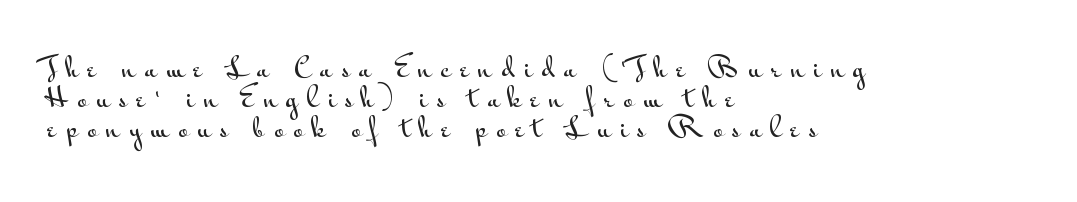
Short note: letters widely spaced. The rendering uses a small line-height, squeezing the rows. Line beginnings align vertically; line endings do not. Decoration check: the copy has no underline.
